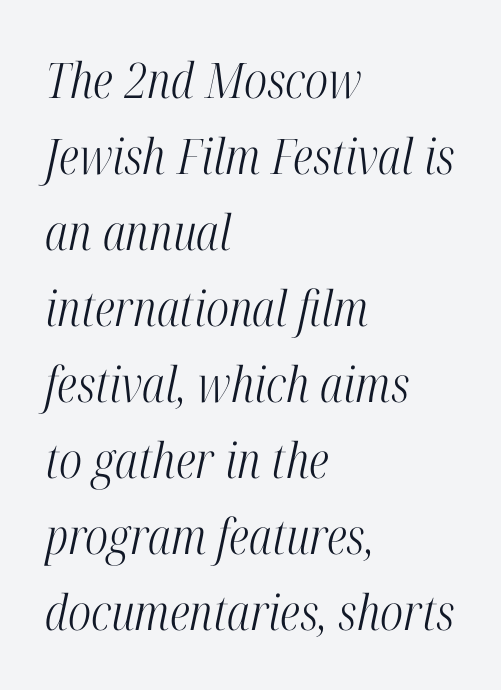
The image shows 49 px light, condensed serif type, italic (leaning right); set left-aligned, normal line spacing (1.55x), normal letter spacing, not underlined; high stroke contrast and a medium x-height.
